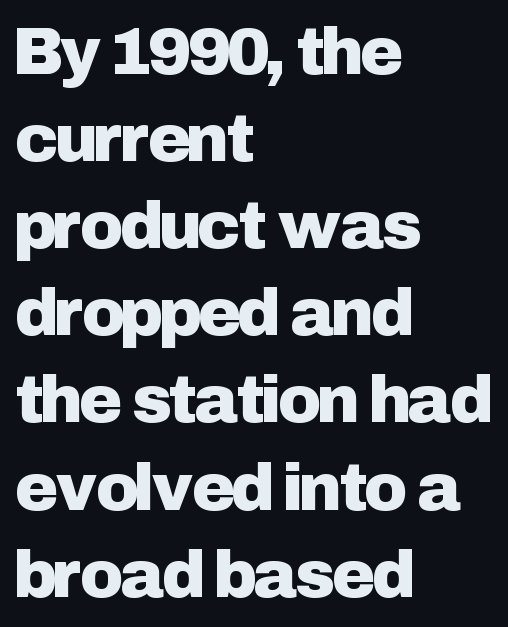
Q: Is the text italic (slanted)? A: No, it is upright.
Q: Is the typeface a serif or a sans-serif typeface? A: Sans-serif.
Q: Is the text underlined? A: No.
Q: How is the paragraph aligned? A: Left-aligned.
Q: Is the spacing between letters normal or unusually wide? A: Normal.
Q: Is the spacing between lines tight, normal or loose? A: Normal.
Q: Width (condensed, normal, or wide)? A: Normal.
Q: Stroke contrast? A: Low.
Q: x-height? A: Medium.
Q: Monospaced? A: No.
